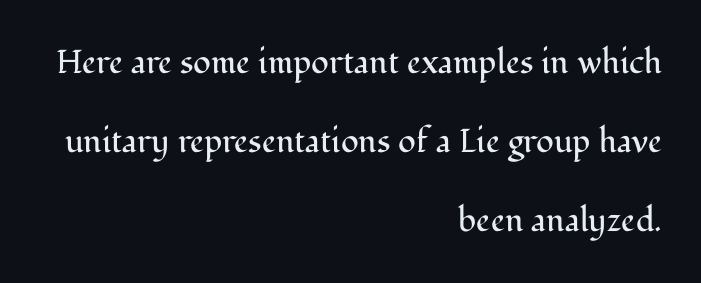
{"serif": "yes", "italic": "no", "bold": "no", "weight": "regular", "width": "normal", "stroke_contrast": "medium", "x_height": "medium", "monospaced": "no", "underline": "no", "align": "right", "line_spacing": "loose", "line_spacing_ratio": 2.39, "letter_spacing": "normal", "letter_spacing_em": 0.0, "glyph_px": 33}
